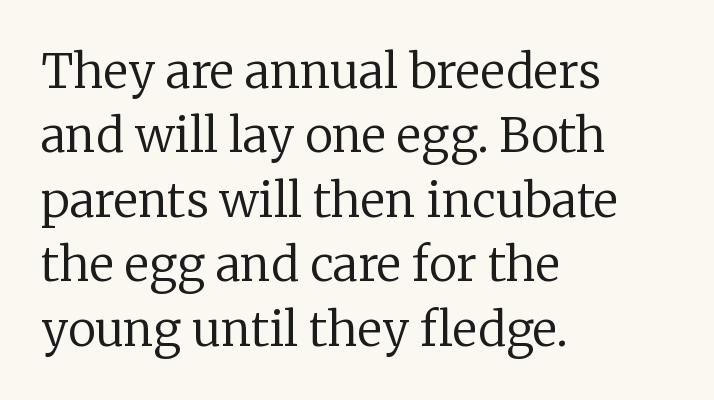
{"serif": "yes", "italic": "no", "bold": "no", "weight": "regular", "width": "normal", "stroke_contrast": "low", "x_height": "medium", "monospaced": "no", "underline": "no", "align": "left", "line_spacing": "normal", "line_spacing_ratio": 1.37, "letter_spacing": "normal", "letter_spacing_em": 0.0, "glyph_px": 47}
